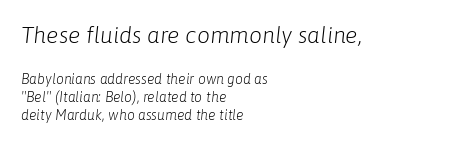
{"italic": "yes", "lean": "right", "slant_degrees": 6, "bold": "no", "underline": "no", "align": "left", "line_spacing": "normal", "line_spacing_ratio": 1.31, "letter_spacing": "normal", "letter_spacing_em": 0.0, "larger_block": "first", "size_ratio": 1.64, "glyph_px": 23}
